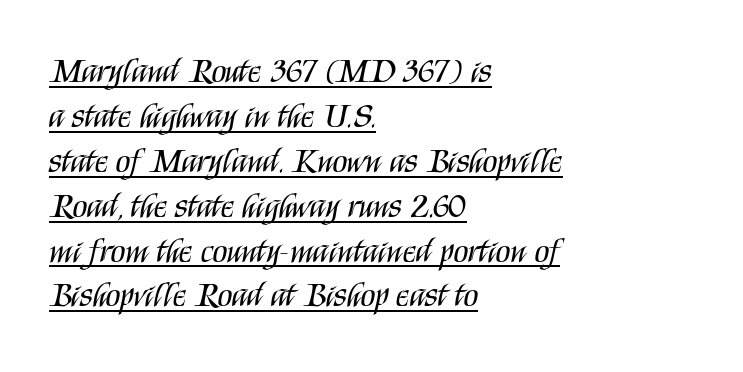
Q: Is the text bold? A: No.
Q: Is the text italic (slanted)? A: Yes.
Q: Is the typeface a serif or a sans-serif typeface? A: Sans-serif.
Q: Is the text underlined? A: Yes.
Q: How is the paragraph aligned? A: Left-aligned.
Q: Is the spacing between letters normal or unusually wide? A: Normal.
Q: Is the spacing between lines tight, normal or loose? A: Normal.
Q: Width (condensed, normal, or wide)? A: Condensed.
Q: Stroke contrast? A: Medium.
Q: x-height? A: Large.
Q: Monospaced? A: No.
